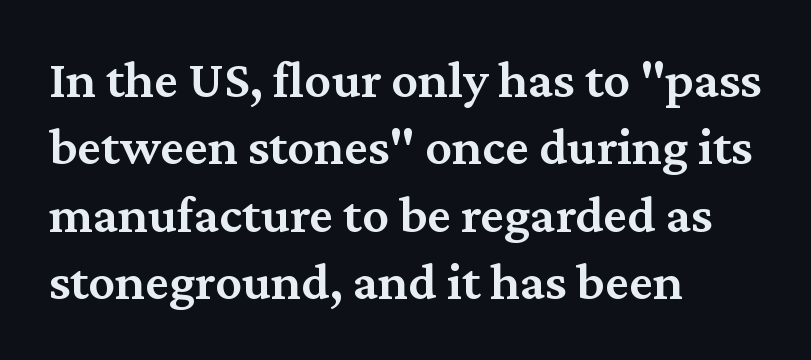
Q: Is the text bold? A: Semi-bold.
Q: Is the text italic (slanted)? A: No, it is upright.
Q: Is the typeface a serif or a sans-serif typeface? A: Serif.
Q: Is the text underlined? A: No.
Q: How is the paragraph aligned? A: Left-aligned.
Q: Is the spacing between letters normal or unusually wide? A: Normal.
Q: Is the spacing between lines tight, normal or loose? A: Normal.
Q: Width (condensed, normal, or wide)? A: Normal.
Q: Stroke contrast? A: Medium.
Q: x-height? A: Medium.
Q: Monospaced? A: No.
